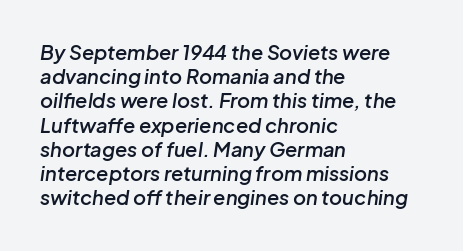
The passage shown leans; its letterforms are oblique. What stands out about the letter spacing? Nothing — it is the standard amount. If you drew a ruler down the left edge, every line would touch it. Summary of weight: moderately heavy, a semibold. The space beneath each line is pristine and unruled.
